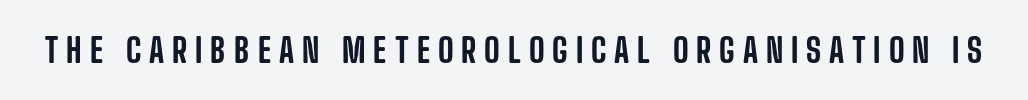
{"serif": "no", "italic": "no", "width": "condensed", "stroke_contrast": "low", "x_height": "large", "monospaced": "no", "underline": "no", "letter_spacing": "wide", "letter_spacing_em": 0.23, "glyph_px": 34}
